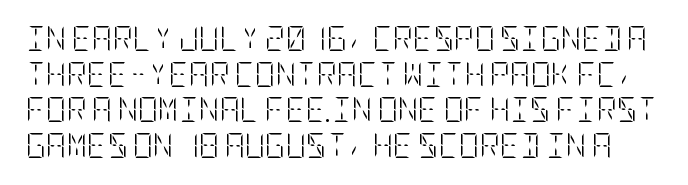
Decoration check: the copy has no underline. Each stroke keeps to a modest, everyday thickness or less. Every character sits straight up, as roman type does. Characters follow at the spacing the type designer built in.
